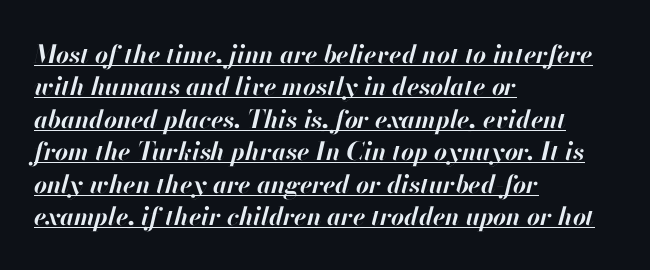
The face used here has a pronounced slope to its letters. The passage shown is underscored from start to finish. In terms of leading, this rendering sits right in the middle. Bold? Absolutely — the strokes are thick and heavy. Between one letter and the next there's only the usual sliver of space.
